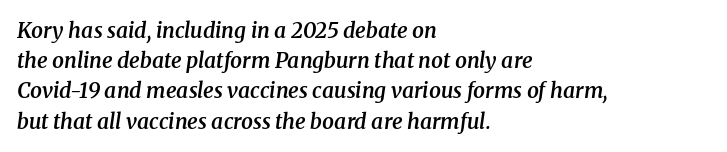
The image shows 21 px text type, italic (leaning right); set left-aligned, normal line spacing (1.44x), normal letter spacing, not underlined.
